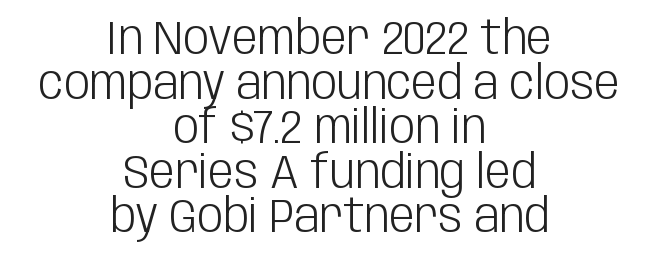
{"serif": "no", "italic": "no", "bold": "no", "weight": "light", "width": "condensed", "stroke_contrast": "low", "x_height": "large", "monospaced": "no", "underline": "no", "align": "center", "line_spacing": "tight", "line_spacing_ratio": 0.97, "letter_spacing": "normal", "letter_spacing_em": 0.0, "glyph_px": 46}
